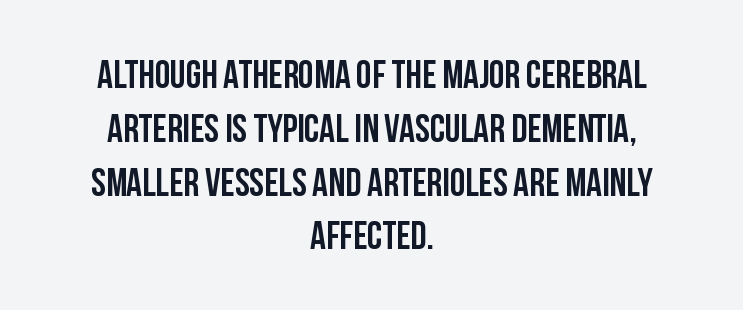
Students, observe: this is what conventionally led text looks like. These lines were composed using upright roman letters. Underline: absent. The typesetting leans heavy: a genuine bold.
